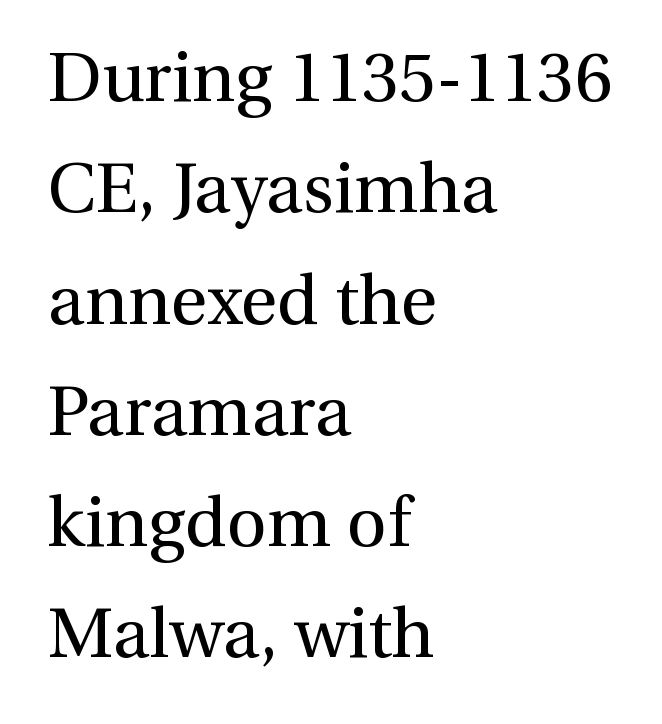
{"serif": "yes", "italic": "no", "bold": "no", "weight": "regular", "width": "normal", "stroke_contrast": "medium", "x_height": "medium", "monospaced": "no", "underline": "no", "align": "left", "line_spacing": "normal", "line_spacing_ratio": 1.59, "letter_spacing": "normal", "letter_spacing_em": 0.0, "glyph_px": 70}
